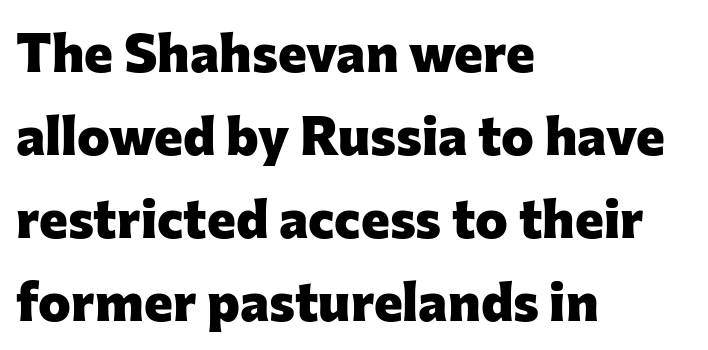
The image shows 55 px heavy sans-serif type, upright; set left-aligned, normal line spacing (1.51x), normal letter spacing, not underlined; low stroke contrast and a medium x-height.
